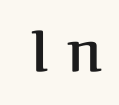
{"serif": "yes", "italic": "no", "bold": "semi", "weight": "semibold", "width": "normal", "stroke_contrast": "medium", "x_height": "medium", "monospaced": "no", "underline": "no", "letter_spacing": "wide", "letter_spacing_em": 0.33, "glyph_px": 57}
